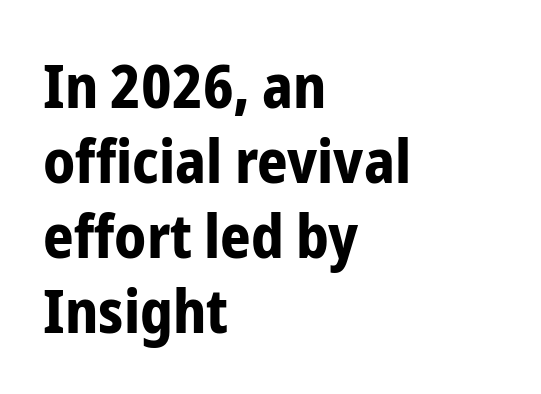
The image shows 60 px bold, condensed sans-serif type, upright; set left-aligned, normal line spacing (1.25x), normal letter spacing, not underlined; low stroke contrast and a medium x-height.
